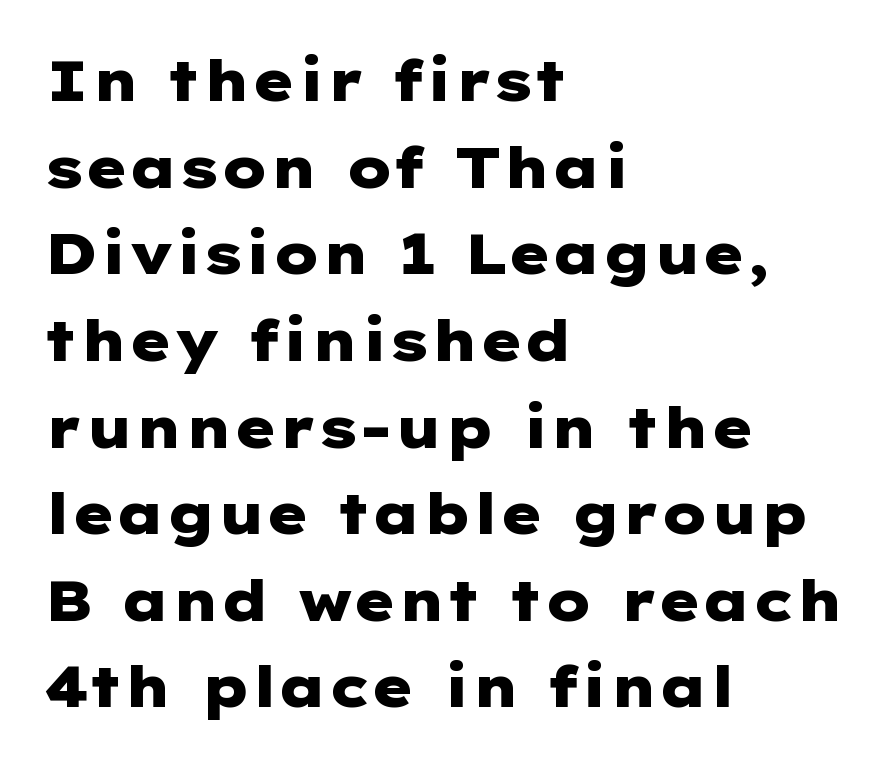
The type sits square on the baseline with zero lean. Notice how descenders clear the ascenders below comfortably — that's standard leading. Alignment: flush left. Unlike a traditional serif, this face leaves its strokes unadorned. The string is rendered with underlining switched off.
